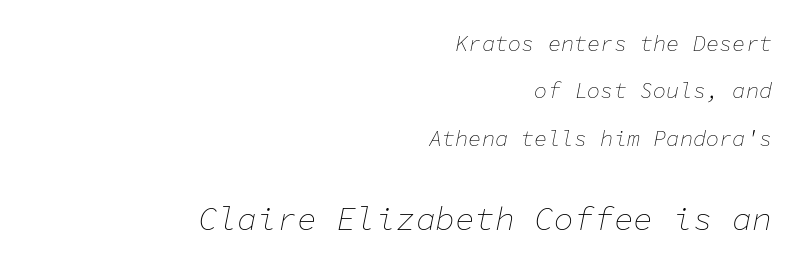
{"italic": "yes", "lean": "right", "slant_degrees": 11, "bold": "no", "weight": "thin", "width": "normal", "stroke_contrast": "low", "x_height": "medium", "monospaced": "yes", "underline": "no", "align": "right", "line_spacing": "loose", "line_spacing_ratio": 2.15, "letter_spacing": "normal", "letter_spacing_em": 0.0, "larger_block": "second", "size_ratio": 1.5, "glyph_px": 33}
